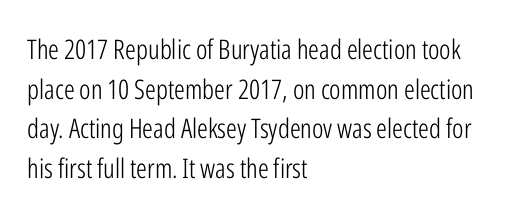
Q: Is the text bold? A: No.
Q: Is the text italic (slanted)? A: No, it is upright.
Q: Is the text underlined? A: No.
Q: How is the paragraph aligned? A: Left-aligned.
Q: Is the spacing between letters normal or unusually wide? A: Normal.
Q: Is the spacing between lines tight, normal or loose? A: Normal.
